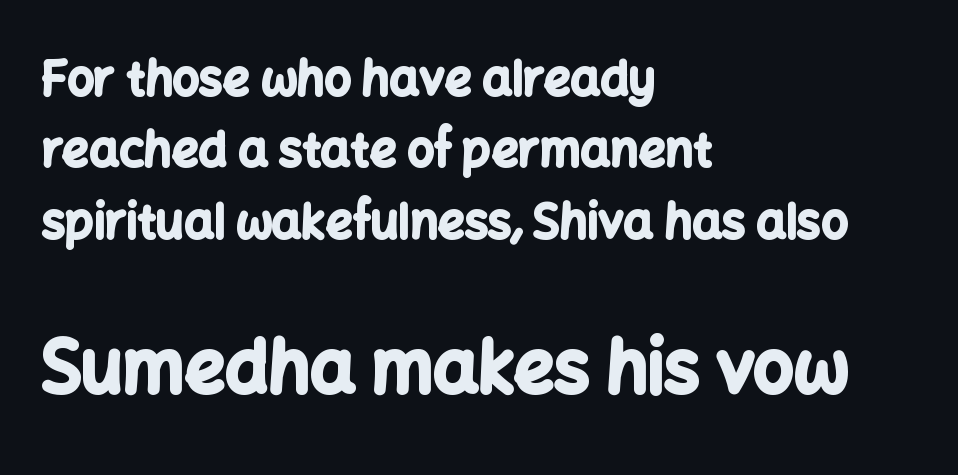
Descenders hang freely into open space. Layout note: lines flush left. Quick note: not italic, upright. A dark, heavy texture on the line: the type is bold. This sample uses a sans-serif face. Here the designer chose a conventional face with non-uniform glyph widths.
